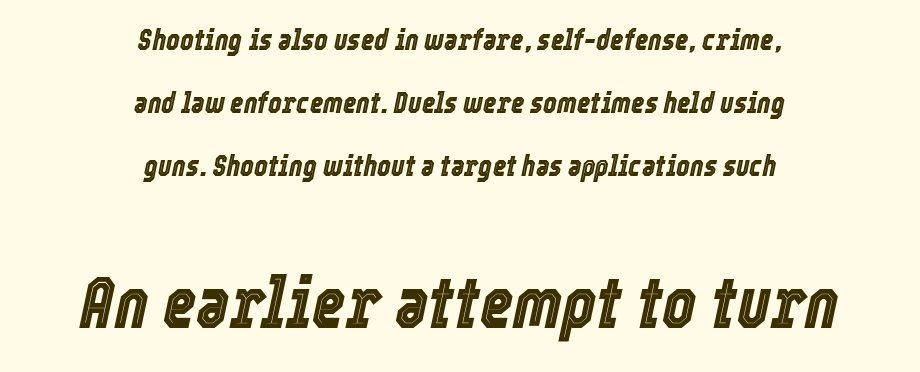
Varying glyph widths throughout — classic text-font behaviour. The letters sit at their default tracking, neither squeezed nor spread. Does the copy run flush right? No — it is centered line by line. The block of text is sparse from top to bottom, with ample space between rows. These two chunks differ in scale, with the bottom chunk taking the larger measure. Quick note: italic.
